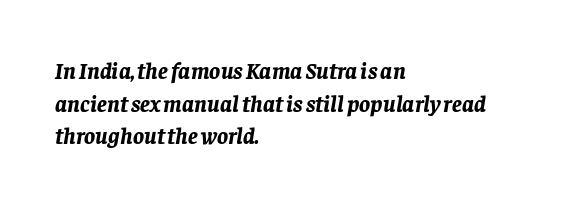
The image shows 23 px bold type, italic (leaning right); set left-aligned, normal line spacing (1.42x), normal letter spacing, not underlined.
